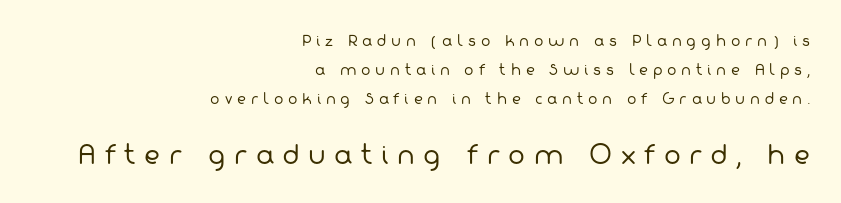
The image shows 25 px text type; set right-aligned, loose line spacing (2.08x), unusually wide letter spacing (+0.34 em), not underlined; the second (bottom) block is 1.79x larger.
